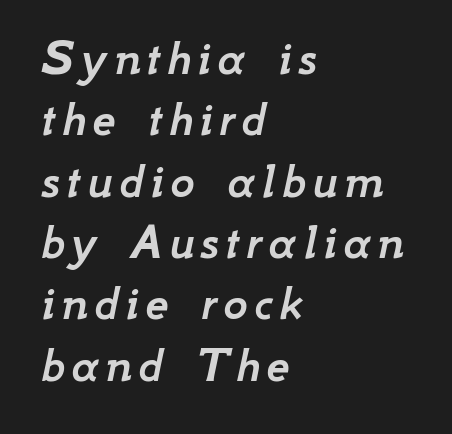
Which margin do the lines hug? The left one — the right edge is uneven. The specimen omits any rule beneath the text block's lines. The whole block is typeset with a tilt. Each letter keeps its own natural width here, so spacing adapts to shape.
